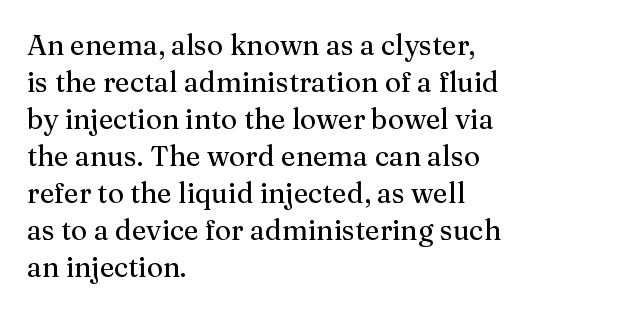
{"serif": "yes", "italic": "no", "width": "normal", "stroke_contrast": "medium", "x_height": "medium", "monospaced": "no", "underline": "no", "align": "left", "line_spacing": "normal", "line_spacing_ratio": 1.32, "letter_spacing": "normal", "letter_spacing_em": 0.0, "glyph_px": 28}
